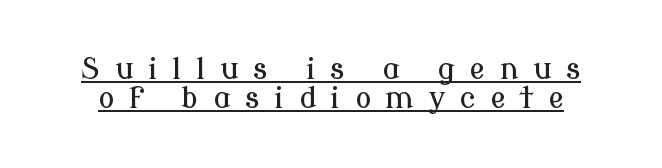
{"serif": "yes", "italic": "no", "width": "normal", "stroke_contrast": "low", "x_height": "medium", "monospaced": "no", "underline": "yes", "line_spacing": "tight", "line_spacing_ratio": 0.96, "letter_spacing": "wide", "letter_spacing_em": 0.48, "glyph_px": 30}
